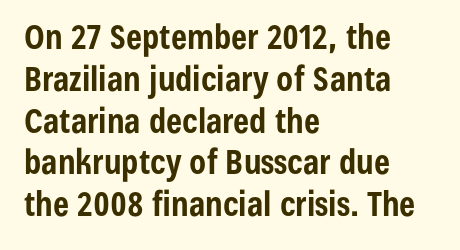
The image shows 34 px bold, condensed sans-serif type, upright; set left-aligned, line spacing 1.23x, normal letter spacing, not underlined; low stroke contrast and a medium x-height.
